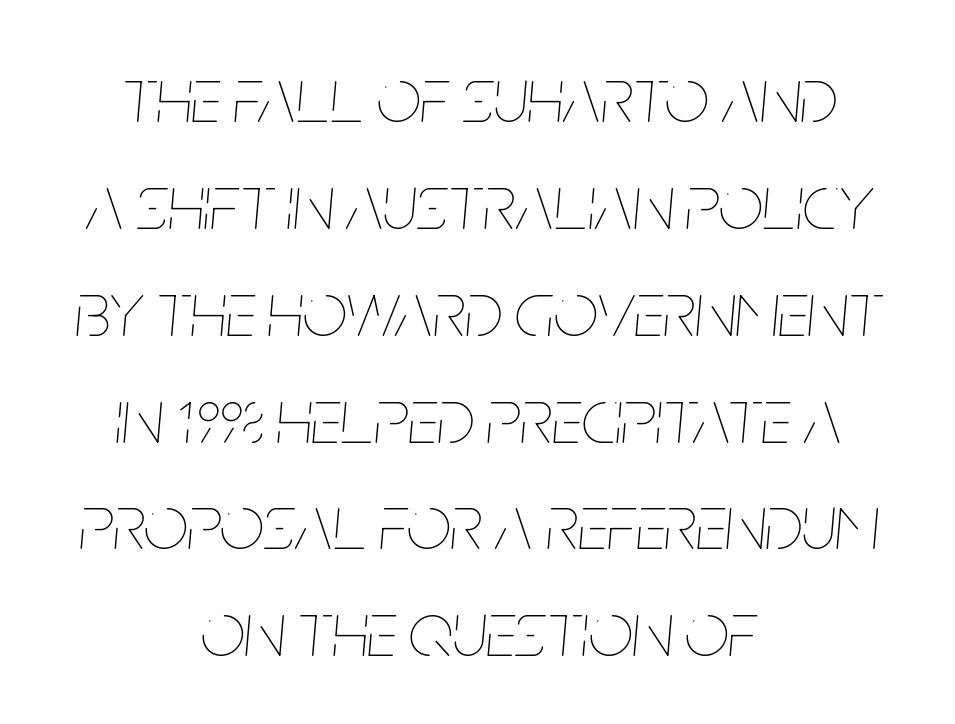
The image shows 78 px thin, condensed type, italic (leaning right); set centered, normal line spacing (1.37x), normal letter spacing, not underlined; low stroke contrast and a large x-height.
